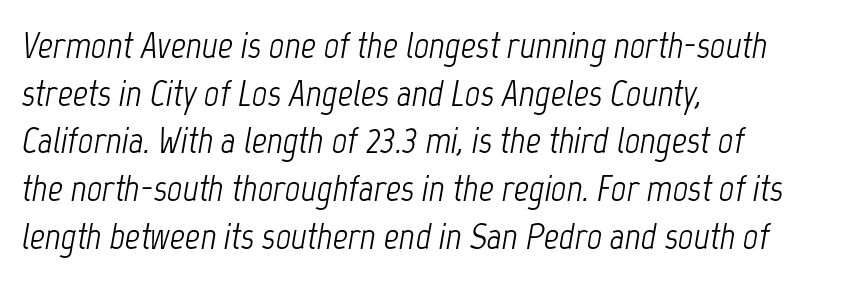
Q: Is the text bold? A: No.
Q: Is the text italic (slanted)? A: Yes, it leans right by about 12 degrees.
Q: Is the text underlined? A: No.
Q: How is the paragraph aligned? A: Left-aligned.
Q: Is the spacing between letters normal or unusually wide? A: Normal.
Q: Is the spacing between lines tight, normal or loose? A: Normal.
Q: Width (condensed, normal, or wide)? A: Condensed.
Q: Stroke contrast? A: Low.
Q: x-height? A: Medium.
Q: Monospaced? A: No.
